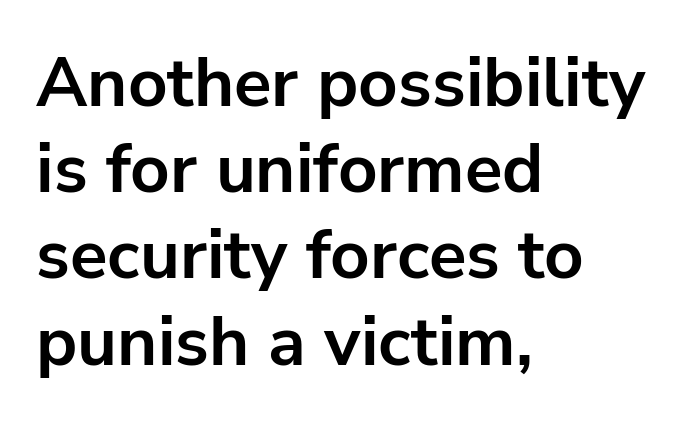
Q: Is the text bold? A: Yes.
Q: Is the text italic (slanted)? A: No, it is upright.
Q: Is the typeface a serif or a sans-serif typeface? A: Sans-serif.
Q: Is the text underlined? A: No.
Q: How is the paragraph aligned? A: Left-aligned.
Q: Is the spacing between letters normal or unusually wide? A: Normal.
Q: Is the spacing between lines tight, normal or loose? A: Normal.
Q: Width (condensed, normal, or wide)? A: Normal.
Q: Stroke contrast? A: Low.
Q: x-height? A: Medium.
Q: Monospaced? A: No.
